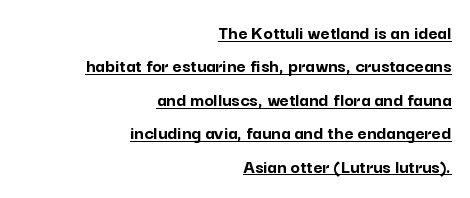
{"italic": "no", "bold": "yes", "underline": "yes", "align": "right", "line_spacing": "normal", "line_spacing_ratio": 1.67, "letter_spacing": "normal", "letter_spacing_em": 0.0, "glyph_px": 20}
